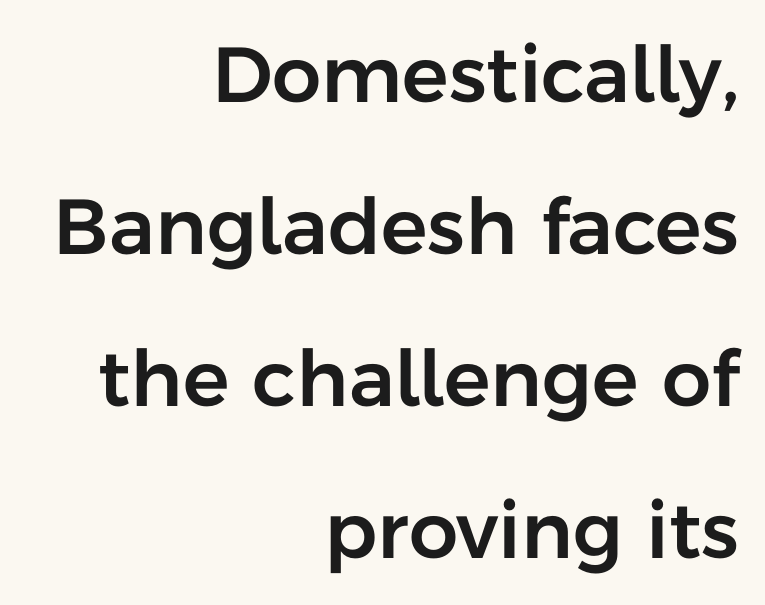
Q: Is the text italic (slanted)? A: No, it is upright.
Q: Is the typeface a serif or a sans-serif typeface? A: Sans-serif.
Q: Is the text underlined? A: No.
Q: How is the paragraph aligned? A: Right-aligned.
Q: Is the spacing between letters normal or unusually wide? A: Normal.
Q: Is the spacing between lines tight, normal or loose? A: Loose.
Q: Width (condensed, normal, or wide)? A: Normal.
Q: Stroke contrast? A: Low.
Q: x-height? A: Medium.
Q: Monospaced? A: No.
